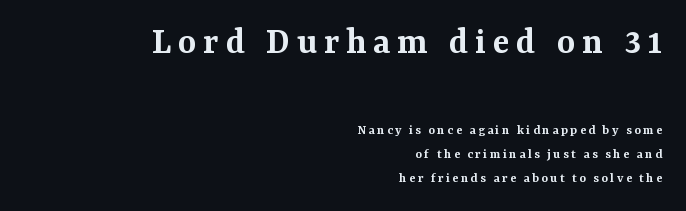
{"serif": "yes", "italic": "no", "bold": "semi", "weight": "semibold", "width": "normal", "stroke_contrast": "medium", "x_height": "medium", "monospaced": "no", "underline": "no", "align": "right", "line_spacing_ratio": 1.73, "larger_block": "first", "size_ratio": 2.79, "glyph_px": 39}
